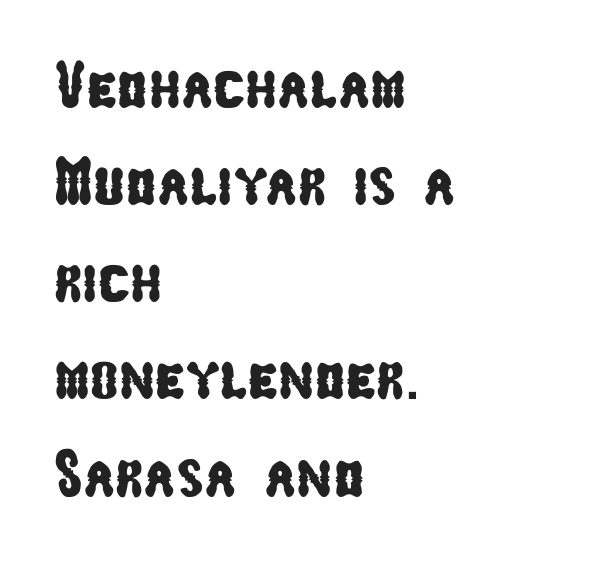
The typesetter chose a ragged-right arrangement here. A sans-serif font was chosen for this passage. Is this a fixed-width face? No — the glyphs have proportional, varying widths. Baseline-to-baseline distance is the conventional proportion of letter height. Check under the words: just untouched page. Tracking value appears to be zero — textbook default spacing.
